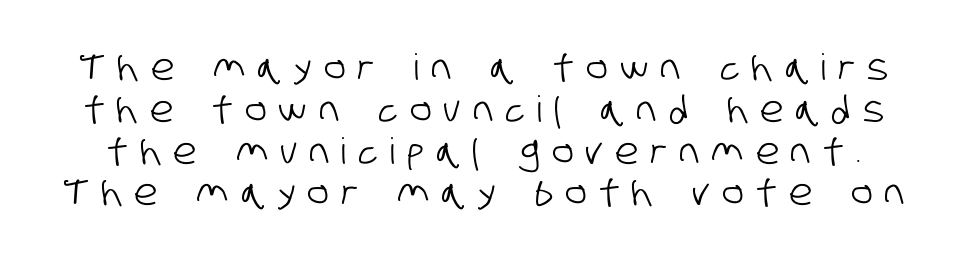
The image shows 36 px condensed sans-serif type; set line spacing 1.16x, unusually wide letter spacing (+0.34 em), not underlined; low stroke contrast and a large x-height.
